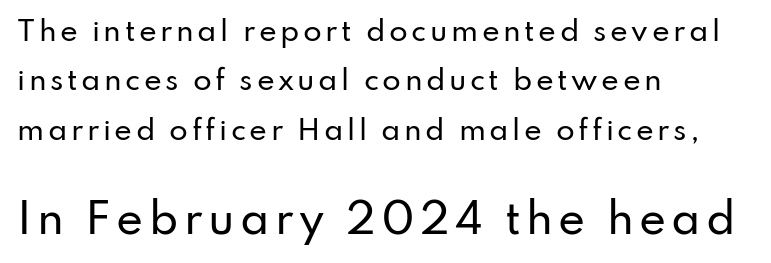
The image shows 41 px sans-serif type, upright; set left-aligned, line spacing 1.83x, not underlined; the second (bottom) block is 1.52x larger; low stroke contrast and a small x-height.
